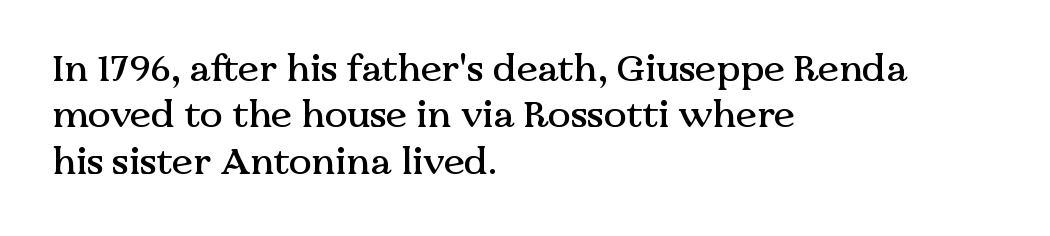
{"serif": "yes", "italic": "no", "width": "normal", "stroke_contrast": "medium", "x_height": "medium", "monospaced": "no", "underline": "no", "align": "left", "line_spacing_ratio": 1.22, "letter_spacing": "normal", "letter_spacing_em": 0.0, "glyph_px": 38}
